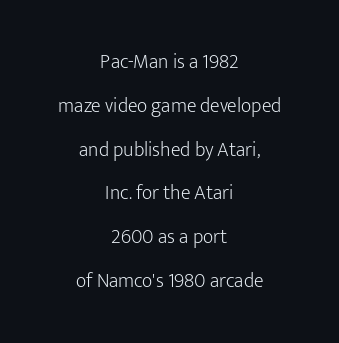
Q: Is the text bold? A: No.
Q: Is the text italic (slanted)? A: No, it is upright.
Q: Is the text underlined? A: No.
Q: How is the paragraph aligned? A: Centered.
Q: Is the spacing between letters normal or unusually wide? A: Normal.
Q: Is the spacing between lines tight, normal or loose? A: Loose.
